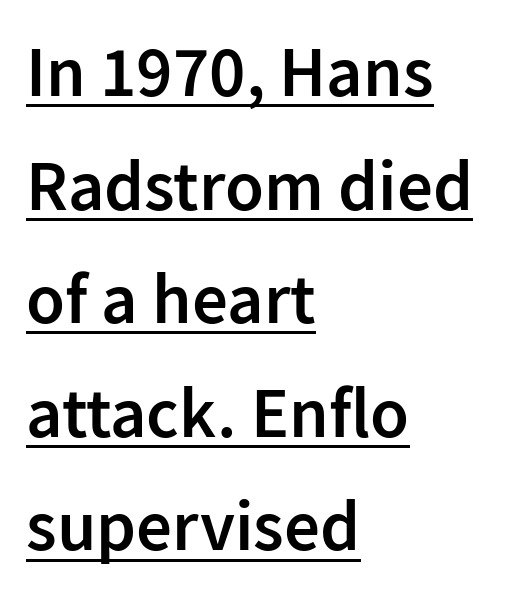
Is this a fixed-width face? No — the glyphs have proportional, varying widths. Glyph-to-glyph distance matches everyday printed text. Every letter is mildly thick-stroked: semibold rather than bold. This sample is left-justified, so line endings fall wherever the words run out. If you drew a line through each stem, it would be perfectly vertical.
